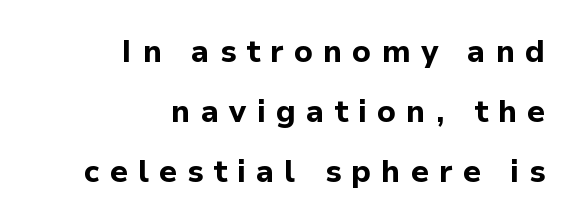
Between one letter and the next there's a generous, obvious gap. Are there feet on the stems? There aren't — it's a sans. Thick stems and heavy bowls — unmistakably bold. The strip under each line holds only bare page.
